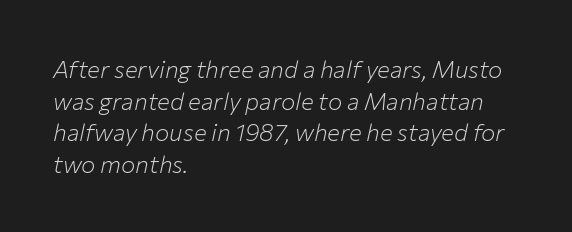
Q: Is the text bold? A: No.
Q: Is the text italic (slanted)? A: Yes, it leans right by about 12 degrees.
Q: Is the text underlined? A: No.
Q: How is the paragraph aligned? A: Left-aligned.
Q: Is the spacing between letters normal or unusually wide? A: Normal.
Q: Is the spacing between lines tight, normal or loose? A: Normal.
